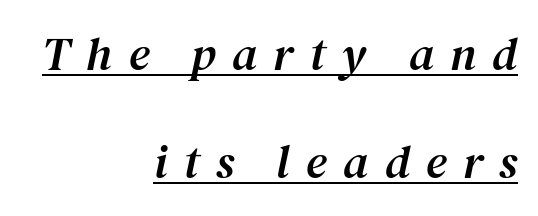
{"serif": "yes", "italic": "yes", "lean": "right", "slant_degrees": 12, "width": "normal", "stroke_contrast": "medium", "x_height": "medium", "monospaced": "no", "underline": "yes", "align": "right", "line_spacing": "loose", "line_spacing_ratio": 2.3, "letter_spacing": "wide", "letter_spacing_em": 0.34, "glyph_px": 47}
